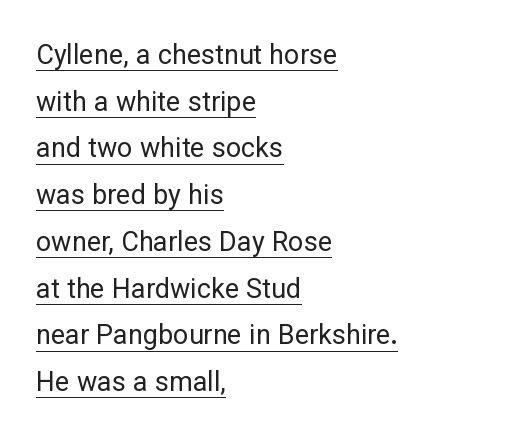
Caption: multi-line text, flush left, ragged right. This sample uses plain, unmodified letter spacing. Italic: no, the glyphs are upright roman. Does a line run under the words? Yes, clearly. Heaviness? Minimal to ordinary, like unemphasized prose.
